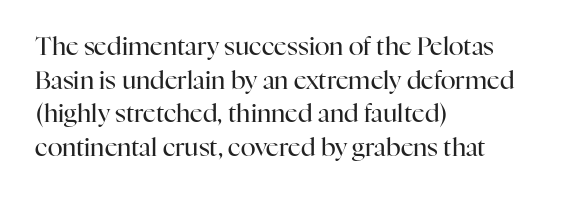
Q: Is the text bold? A: No.
Q: Is the text italic (slanted)? A: No, it is upright.
Q: Is the text underlined? A: No.
Q: How is the paragraph aligned? A: Left-aligned.
Q: Is the spacing between letters normal or unusually wide? A: Normal.
Q: Is the spacing between lines tight, normal or loose? A: Normal.
